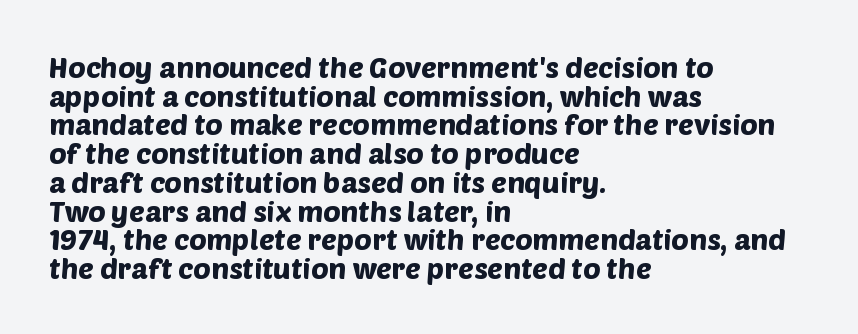
Q: Is the typeface a serif or a sans-serif typeface? A: Sans-serif.
Q: Is the text underlined? A: No.
Q: How is the paragraph aligned? A: Left-aligned.
Q: Is the spacing between letters normal or unusually wide? A: Normal.
Q: Is the spacing between lines tight, normal or loose? A: Tight.
Q: Width (condensed, normal, or wide)? A: Normal.
Q: Stroke contrast? A: Low.
Q: x-height? A: Large.
Q: Monospaced? A: No.
